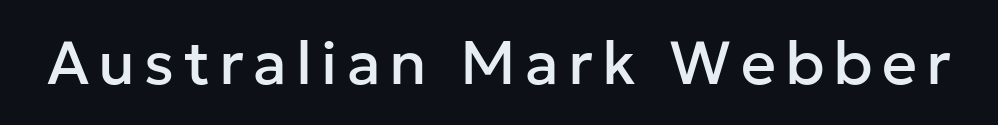
{"serif": "no", "italic": "no", "width": "normal", "stroke_contrast": "low", "x_height": "medium", "monospaced": "no", "underline": "no", "glyph_px": 61}
